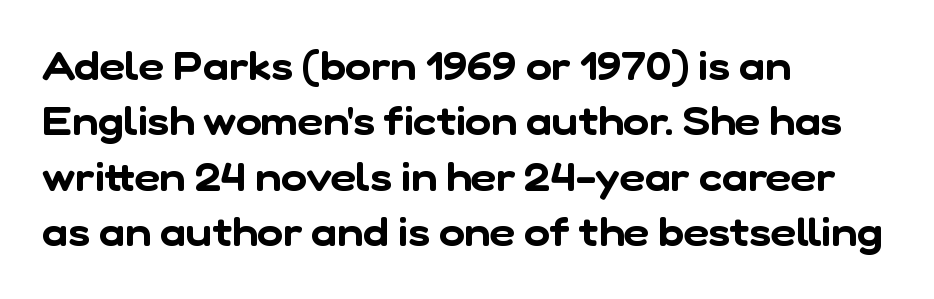
The image shows 39 px sans-serif type; set left-aligned, normal line spacing (1.42x), normal letter spacing, not underlined; low stroke contrast and a medium x-height.
